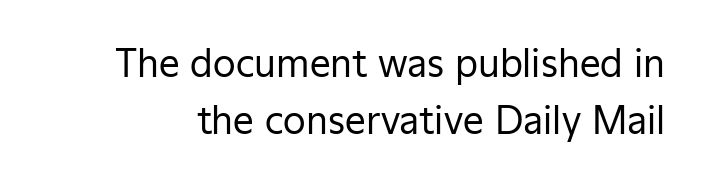
The image shows 37 px regular-weight sans-serif type, upright; set normal line spacing (1.53x), normal letter spacing, not underlined; low stroke contrast and a medium x-height.
